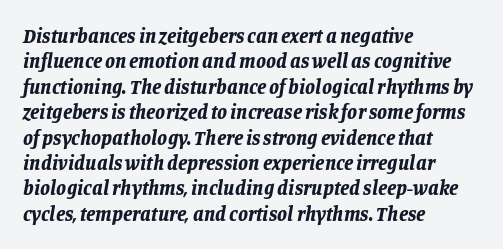
Q: Is the text bold? A: Yes.
Q: Is the text italic (slanted)? A: Yes, it leans right by about 11 degrees.
Q: Is the text underlined? A: No.
Q: How is the paragraph aligned? A: Left-aligned.
Q: Is the spacing between letters normal or unusually wide? A: Normal.
Q: Is the spacing between lines tight, normal or loose? A: Normal.
